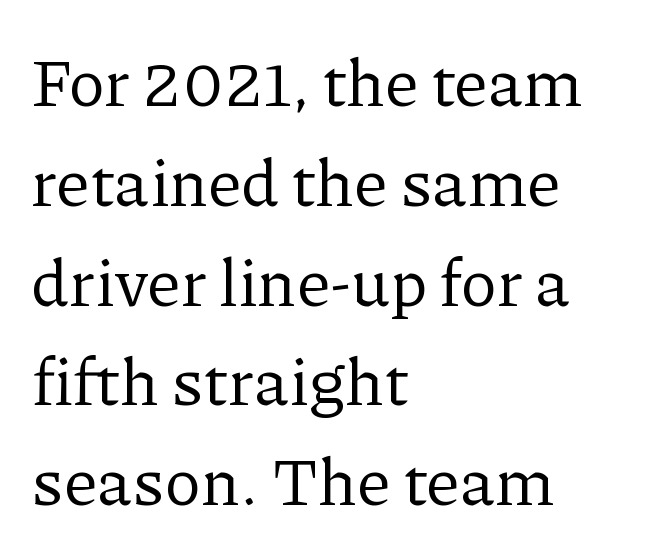
Type style note: has serifs. Underlining? Definitely not there. Each letter keeps its own natural width here, so spacing adapts to shape. Style check: upright. The rows are spaced the way most documents space them. Teacher's note: observe the even left margin — that is flush-left alignment.
